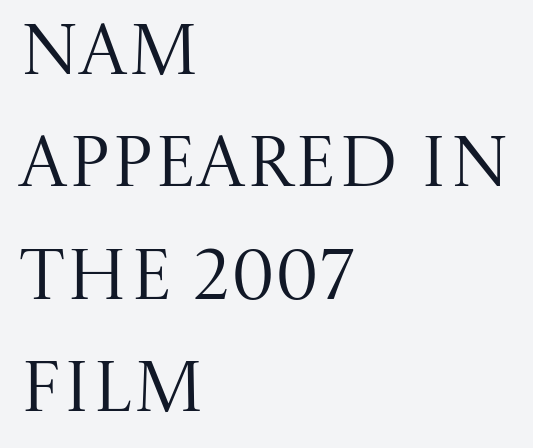
Posture: straight, roman, zero tilt. Line spacing here is normal. The strokes are not fattened; the text isn't bold. Does extra space separate the letters? No, they use regular spacing. Classification — serif. One-word summary of the alignment: left.
